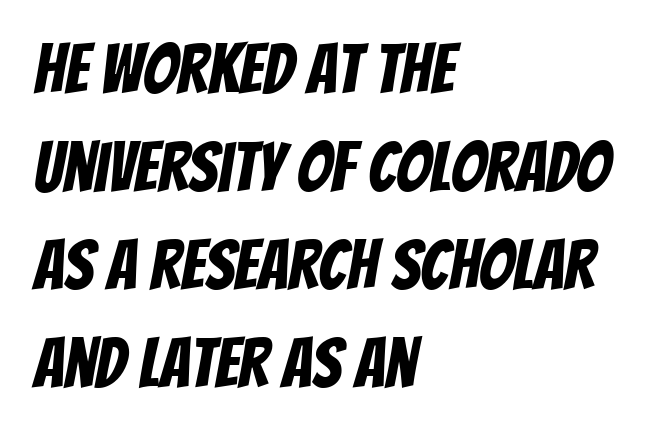
{"serif": "no", "width": "condensed", "stroke_contrast": "low", "x_height": "large", "monospaced": "no", "underline": "no", "align": "left", "line_spacing": "normal", "line_spacing_ratio": 1.42, "letter_spacing": "normal", "letter_spacing_em": 0.0, "glyph_px": 69}
